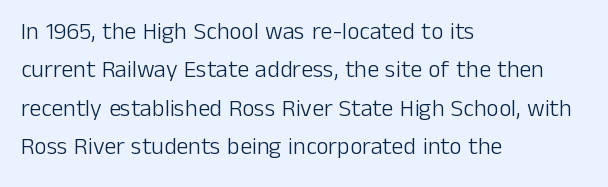
The image shows 24 px text type, upright; set left-aligned, normal line spacing (1.6x), normal letter spacing, not underlined.
